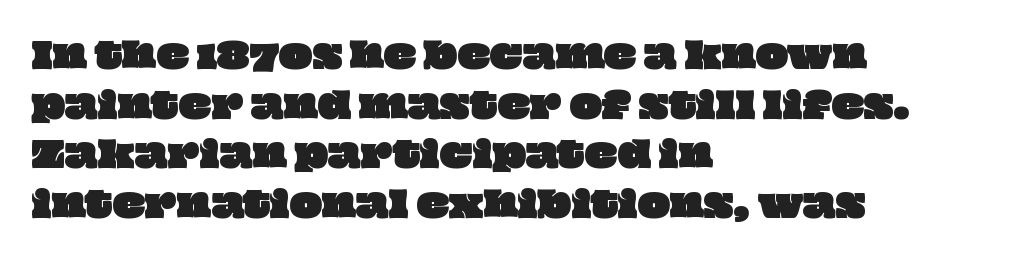
{"width": "wide", "stroke_contrast": "low", "x_height": "large", "monospaced": "no", "underline": "no", "align": "left", "line_spacing": "normal", "line_spacing_ratio": 1.46, "letter_spacing": "normal", "letter_spacing_em": 0.0, "glyph_px": 34}
